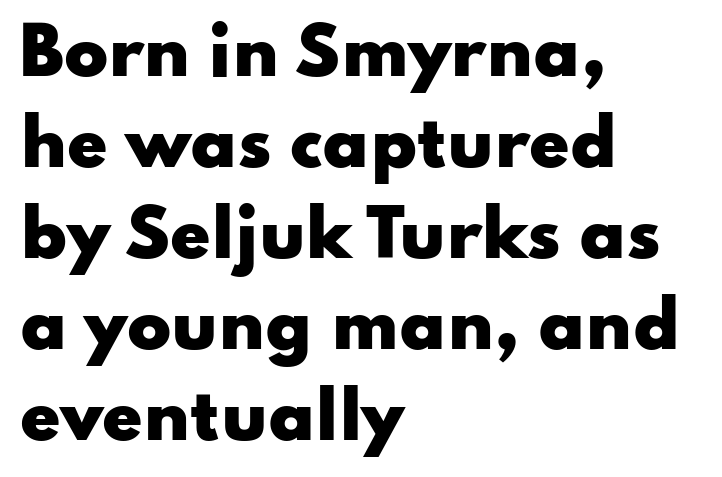
Q: Is the text bold? A: Yes.
Q: Is the text italic (slanted)? A: No, it is upright.
Q: Is the typeface a serif or a sans-serif typeface? A: Sans-serif.
Q: Is the text underlined? A: No.
Q: How is the paragraph aligned? A: Left-aligned.
Q: Is the spacing between letters normal or unusually wide? A: Normal.
Q: Is the spacing between lines tight, normal or loose? A: Normal.
Q: Width (condensed, normal, or wide)? A: Wide.
Q: Stroke contrast? A: Low.
Q: x-height? A: Small.
Q: Monospaced? A: No.
